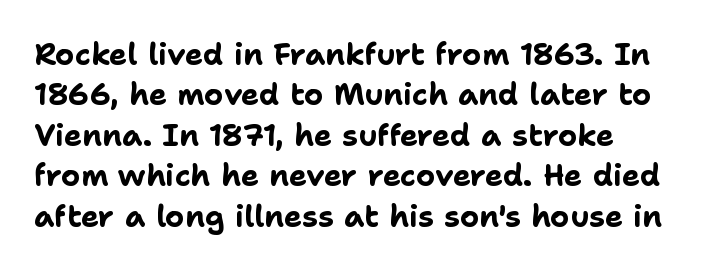
The image shows 30 px bold sans-serif type, upright; set normal line spacing (1.35x), normal letter spacing, not underlined; low stroke contrast and a medium x-height.
